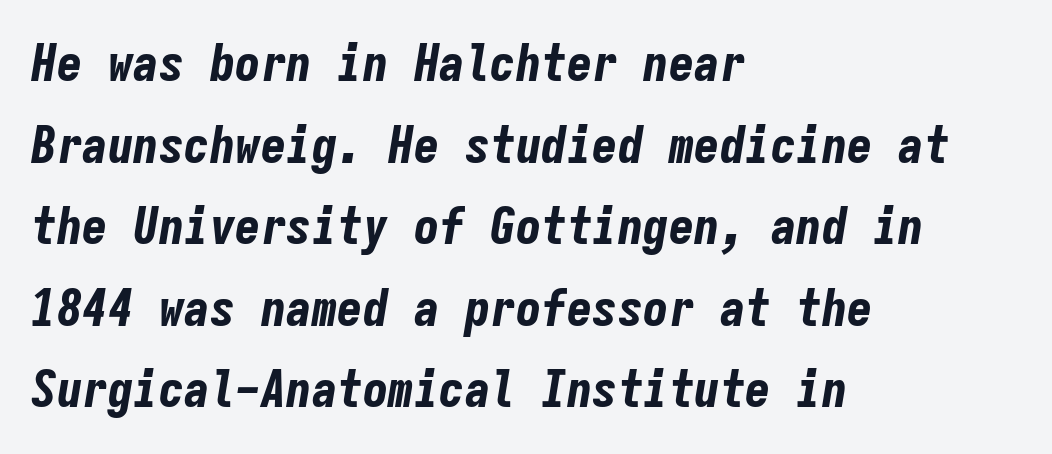
Q: Is the text bold? A: Yes.
Q: Is the text italic (slanted)? A: Yes, it leans right by about 9 degrees.
Q: Is the text underlined? A: No.
Q: How is the paragraph aligned? A: Left-aligned.
Q: Is the spacing between letters normal or unusually wide? A: Normal.
Q: Is the spacing between lines tight, normal or loose? A: Normal.
Q: Width (condensed, normal, or wide)? A: Condensed.
Q: Stroke contrast? A: Low.
Q: x-height? A: Medium.
Q: Monospaced? A: Yes.
